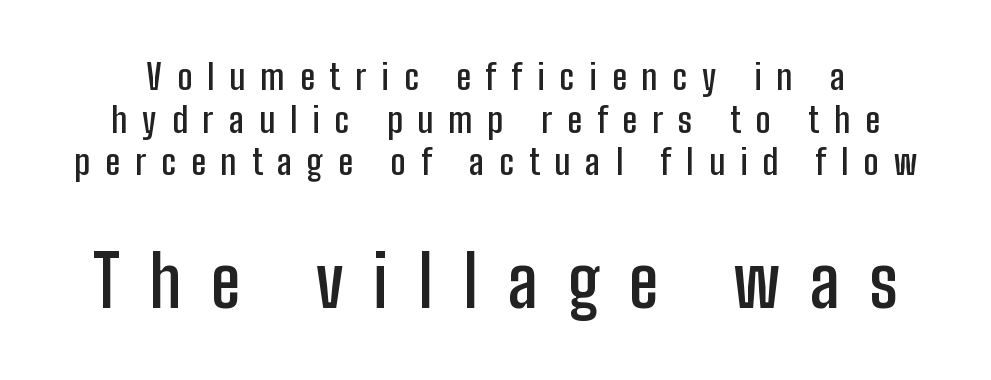
These lines were composed using upright roman letters. Visually, the bottom section dominates because its glyphs are scaled up. Here the designer chose a conventional face with non-uniform glyph widths. Substantial extra tracking has been applied to these lines. Nobody drew a line under any word here.
